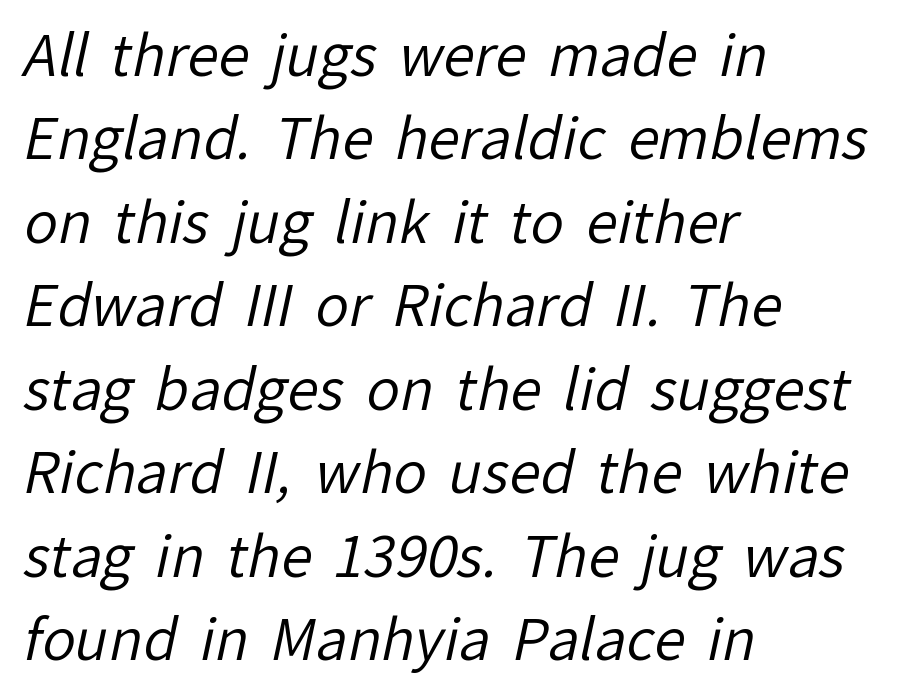
{"serif": "no", "bold": "no", "weight": "regular", "width": "normal", "stroke_contrast": "low", "x_height": "medium", "monospaced": "no", "underline": "no", "align": "left", "line_spacing": "normal", "line_spacing_ratio": 1.49, "letter_spacing": "normal", "letter_spacing_em": 0.0, "glyph_px": 56}
